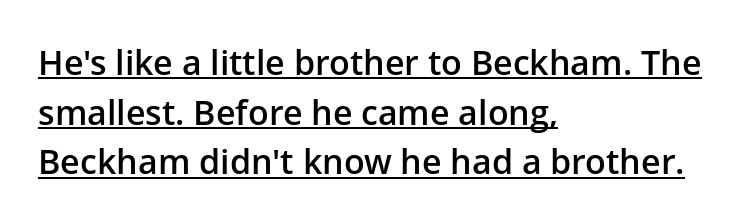
{"serif": "no", "italic": "no", "bold": "semi", "weight": "semibold", "width": "normal", "stroke_contrast": "low", "x_height": "medium", "monospaced": "no", "underline": "yes", "align": "left", "line_spacing": "normal", "line_spacing_ratio": 1.46, "letter_spacing": "normal", "letter_spacing_em": 0.0, "glyph_px": 34}
